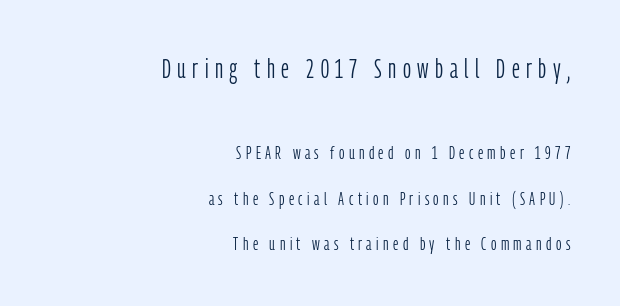
Loosely led — the rows are spread out. These lines are rendered in a variable-pitch font. No letter is thick-stroked: the sample isn't bold. Look at the bottom of the vertical strokes: they stop flat, with no serifs.
